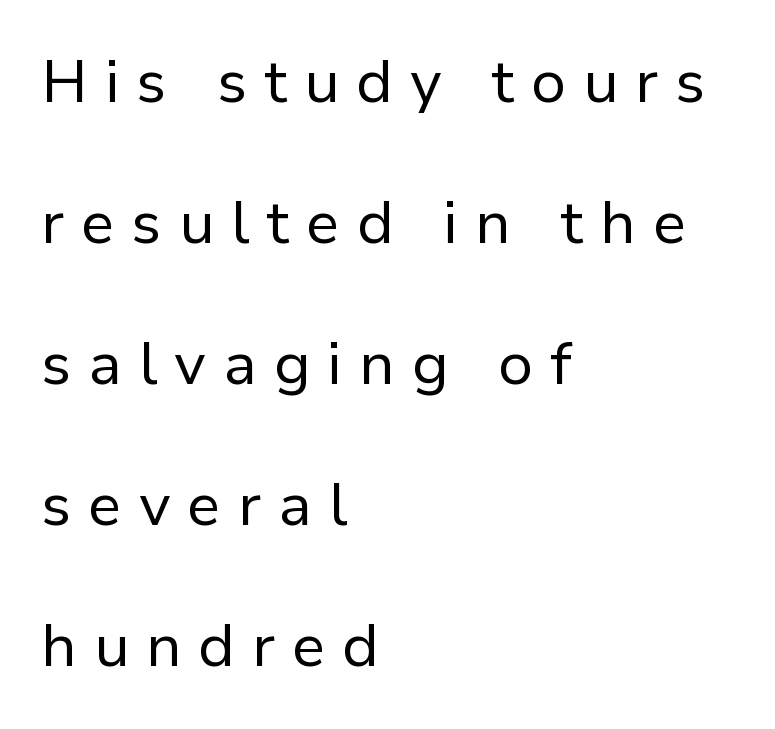
The characters are drawn with everyday or finer stroke widths. The designer went with a sans here, leaving each stem footless. A classic flush-left, rag-right setting is used for this passage. Spacing between characters has been opened up far beyond the box default. Successive baselines arrive slowly, with a big drop between each.
